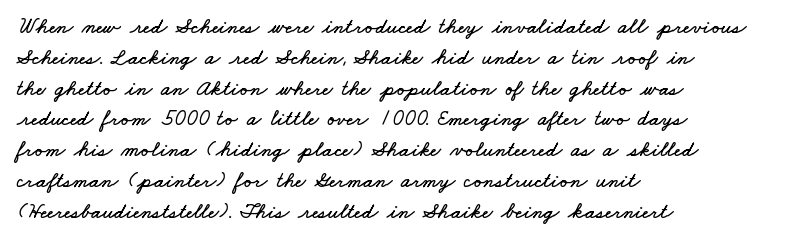
Letters rest on an invisible, unmarked baseline. How would I describe the line gaps? Plain and ordinary. Each word holds together tightly as a unit, with standard inter-letter gaps. These lines stack with their left ends in a neat column.
